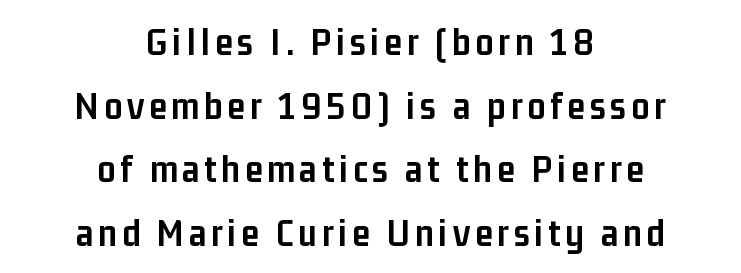
The image shows 40 px semibold, condensed sans-serif type, upright; set centered, normal line spacing (1.59x), not underlined; low stroke contrast and a medium x-height.
